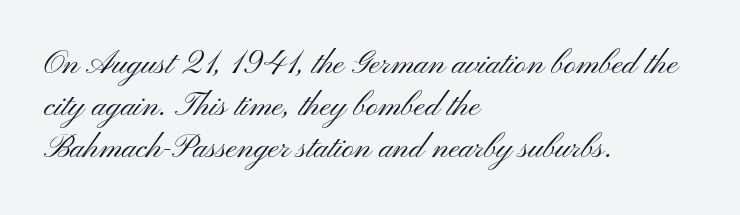
{"serif": "no", "bold": "no", "weight": "light", "width": "wide", "stroke_contrast": "medium", "x_height": "small", "monospaced": "no", "underline": "no", "align": "left", "line_spacing": "normal", "line_spacing_ratio": 1.28, "letter_spacing": "normal", "letter_spacing_em": 0.0, "glyph_px": 33}
